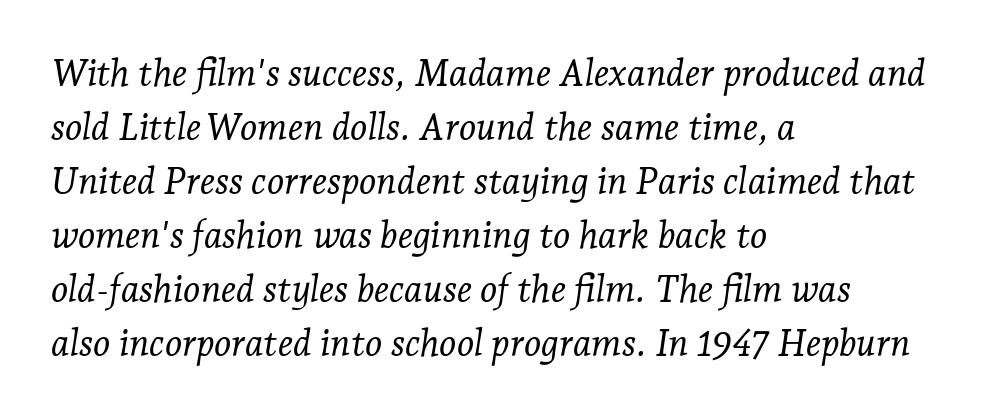
The image shows 37 px light serif type, italic (leaning right); set left-aligned, normal line spacing (1.46x), normal letter spacing, not underlined; low stroke contrast and a medium x-height.
